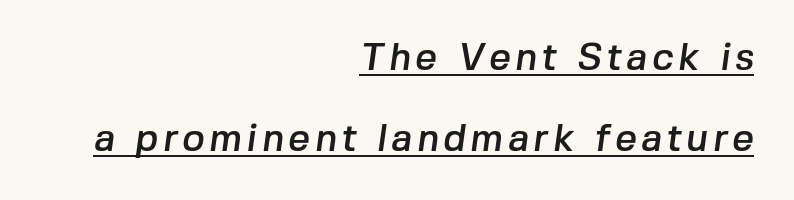
Line spacing here is loose. The designer went with a sans here, leaving each stem footless. Alignment: flush right. The letters advance in unequal steps, a hallmark of proportional type. The rendering uses the underline text-decoration.
